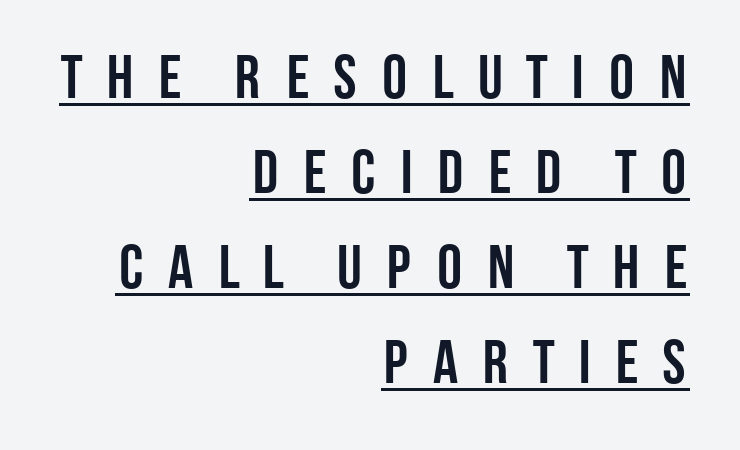
{"serif": "no", "italic": "no", "bold": "yes", "weight": "semibold", "width": "condensed", "stroke_contrast": "low", "x_height": "large", "monospaced": "no", "underline": "yes", "align": "right", "line_spacing": "normal", "line_spacing_ratio": 1.53, "letter_spacing": "wide", "letter_spacing_em": 0.32, "glyph_px": 62}
